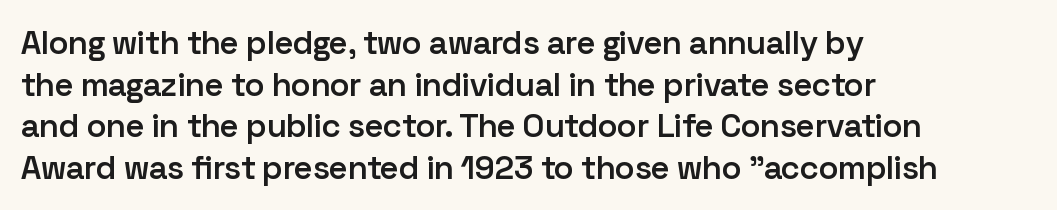
The image shows 33 px semibold sans-serif type, upright; set left-aligned, normal line spacing (1.26x), normal letter spacing, not underlined; low stroke contrast and a medium x-height.
